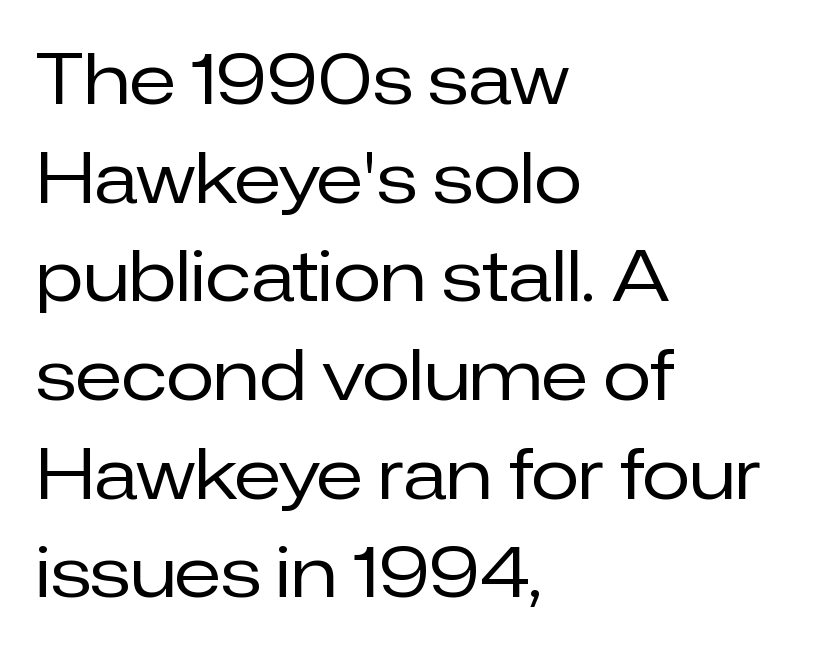
Check where the strokes stop: nothing finishes them off — pure sans. Vertical stems look standard width or narrower in stroke. Think of a printed novel: that variable character pitch is what you see here. Spacing between characters is what you'd get straight out of the box. The rag falls on the right side of this text block.
